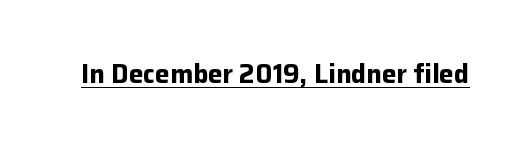
The image shows 26 px bold type, upright; set normal letter spacing, underlined.
